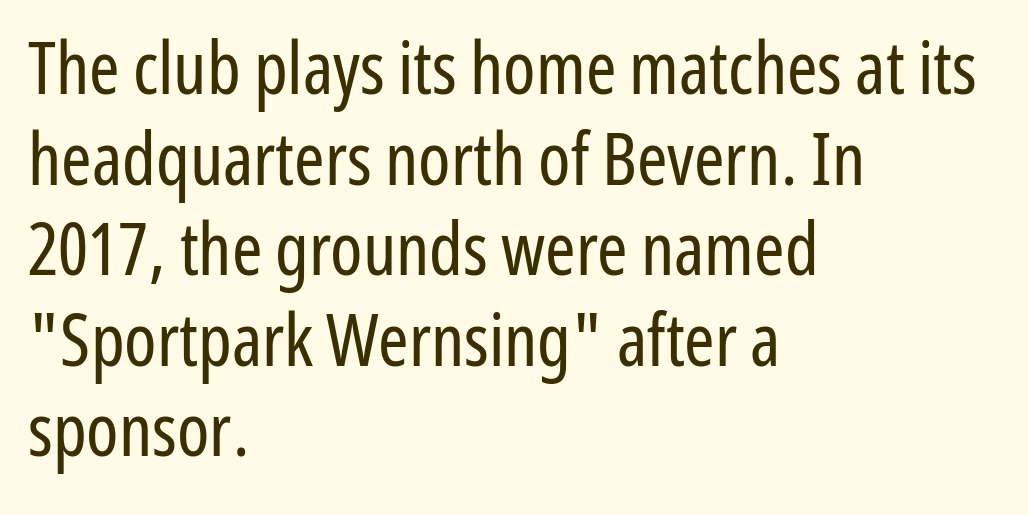
The rendering anchors every line to the left-hand side. In terms of posture, this sample is upright. Letterform terminals end flat and unadorned throughout the passage. Here the designer chose a conventional face with non-uniform glyph widths.
